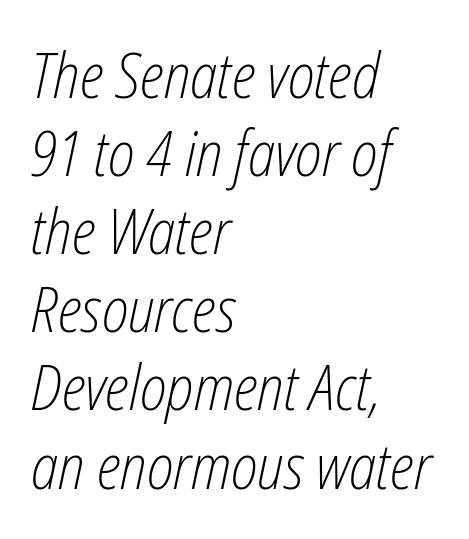
{"italic": "yes", "lean": "right", "slant_degrees": 12, "bold": "no", "weight": "light", "width": "condensed", "stroke_contrast": "low", "x_height": "medium", "monospaced": "no", "underline": "no", "align": "left", "line_spacing": "normal", "line_spacing_ratio": 1.26, "letter_spacing": "normal", "letter_spacing_em": 0.0, "glyph_px": 62}
